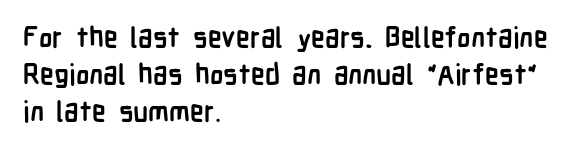
Q: Is the text bold? A: Yes.
Q: Is the text italic (slanted)? A: No, it is upright.
Q: Is the typeface a serif or a sans-serif typeface? A: Sans-serif.
Q: Is the text underlined? A: No.
Q: How is the paragraph aligned? A: Left-aligned.
Q: Is the spacing between letters normal or unusually wide? A: Normal.
Q: Is the spacing between lines tight, normal or loose? A: Normal.
Q: Width (condensed, normal, or wide)? A: Condensed.
Q: Stroke contrast? A: Low.
Q: x-height? A: Medium.
Q: Monospaced? A: No.
